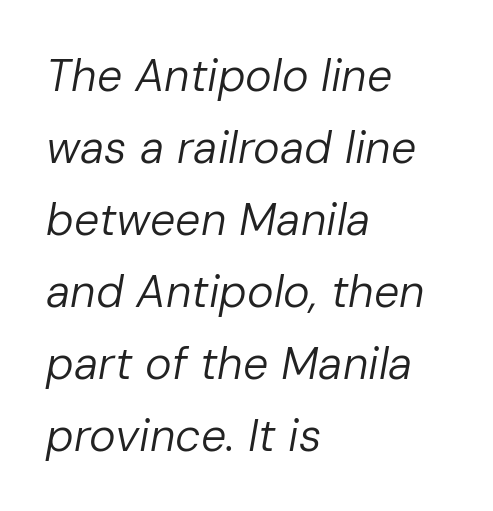
{"italic": "yes", "lean": "right", "slant_degrees": 10, "bold": "no", "weight": "regular", "width": "normal", "stroke_contrast": "low", "x_height": "medium", "monospaced": "no", "underline": "no", "align": "left", "line_spacing": "normal", "line_spacing_ratio": 1.6, "letter_spacing": "normal", "letter_spacing_em": 0.0, "glyph_px": 45}
